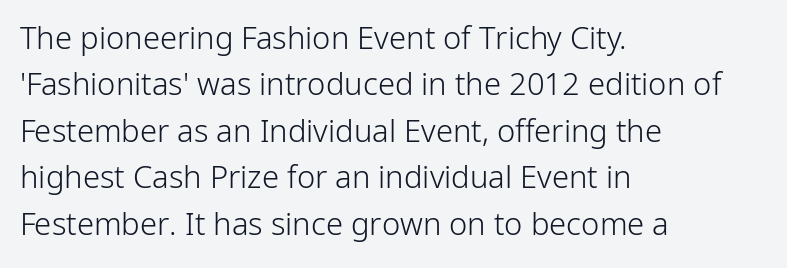
Honestly, the row spacing looks completely unremarkable. Just letters on the line, the space beneath them empty. These lines are composed in type without serifs. Every character sits straight up, as roman type does. Layout note: lines flush left. On a weight scale, this lands at 450 or below.
